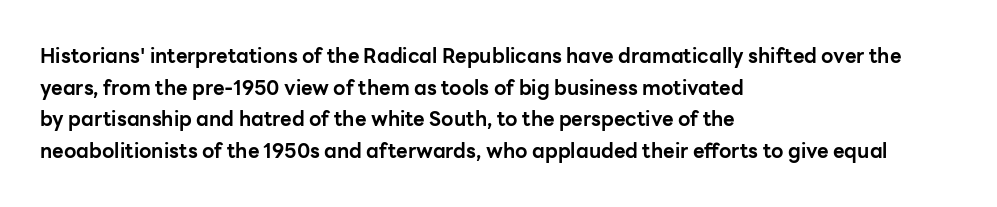
The image shows 20 px bold type, upright; set left-aligned, normal line spacing (1.58x), normal letter spacing, not underlined.
